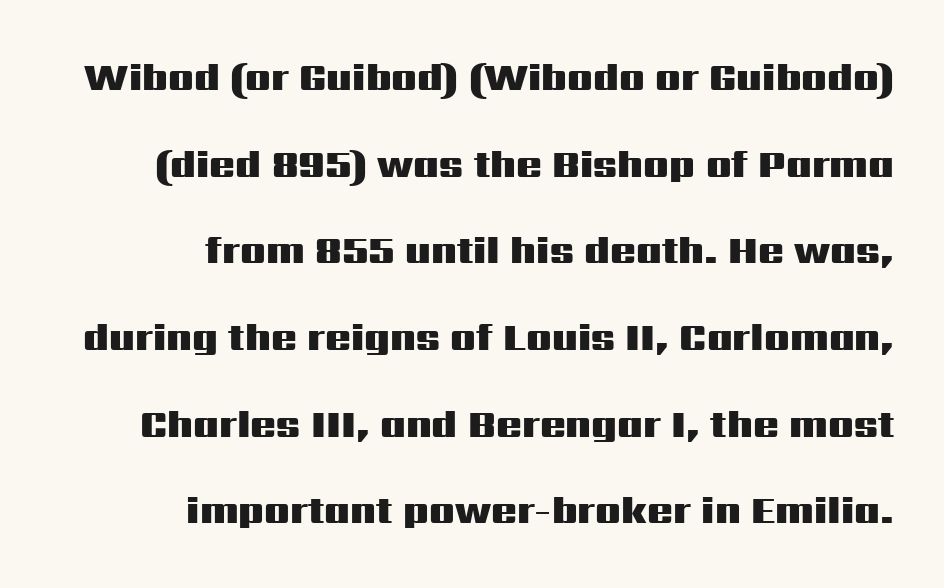
{"serif": "no", "italic": "no", "bold": "yes", "weight": "heavy", "width": "wide", "stroke_contrast": "medium", "x_height": "medium", "monospaced": "no", "underline": "no", "align": "right", "line_spacing": "loose", "line_spacing_ratio": 2.28, "letter_spacing": "normal", "letter_spacing_em": 0.0, "glyph_px": 38}
